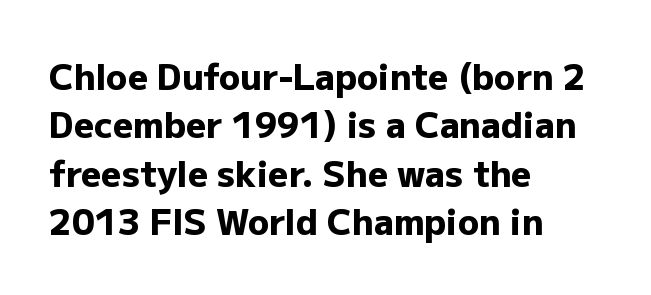
{"serif": "no", "italic": "no", "bold": "yes", "weight": "heavy", "width": "normal", "stroke_contrast": "low", "x_height": "medium", "monospaced": "no", "underline": "no", "align": "left", "line_spacing": "normal", "line_spacing_ratio": 1.38, "letter_spacing": "normal", "letter_spacing_em": 0.0, "glyph_px": 35}
